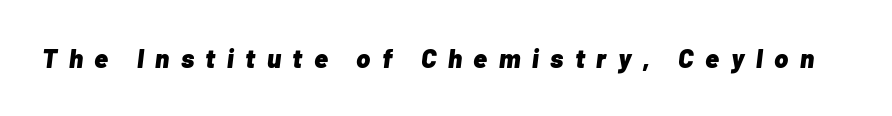
Does the weight exceed regular? Yes, all the way to bold. Plain, unruled lines of type. Words appear elongated and porous because spacing is wide. The glyphs look as if they've been sheared to an angle.
